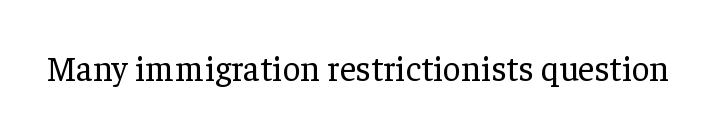
The image shows 35 px regular-weight serif type, upright; set normal letter spacing, not underlined; low stroke contrast and a medium x-height.
